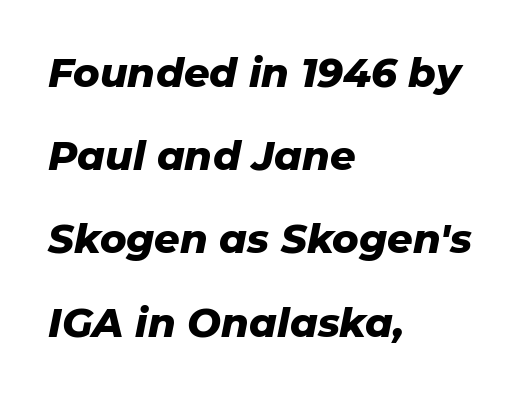
Q: Is the text bold? A: Yes.
Q: Is the text italic (slanted)? A: Yes, it leans right by about 11 degrees.
Q: Is the text underlined? A: No.
Q: How is the paragraph aligned? A: Left-aligned.
Q: Is the spacing between letters normal or unusually wide? A: Normal.
Q: Is the spacing between lines tight, normal or loose? A: Loose.
Q: Width (condensed, normal, or wide)? A: Normal.
Q: Stroke contrast? A: Low.
Q: x-height? A: Medium.
Q: Monospaced? A: No.
